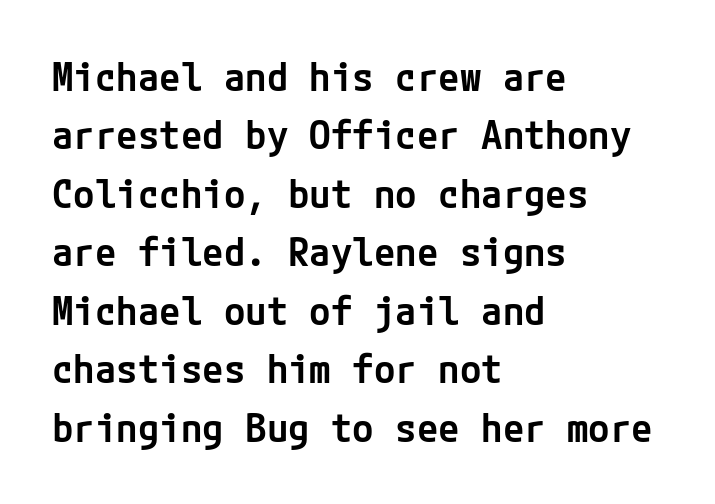
The image shows 39 px semibold sans-serif type, upright; set left-aligned, normal line spacing (1.5x), normal letter spacing, not underlined; low stroke contrast and a medium x-height.
